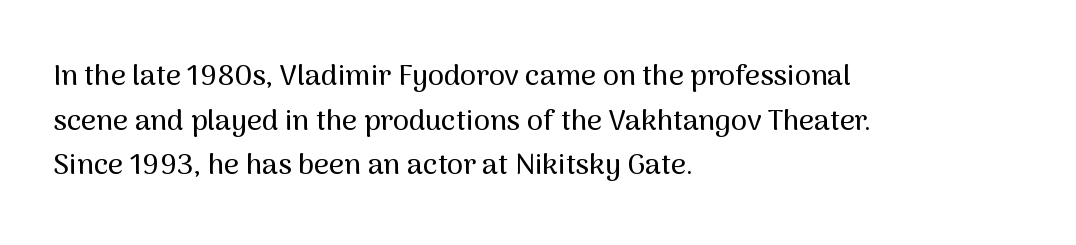
The rendering keeps characters at their native spacing. The leading is moderate, giving the passage an even texture. Here the designer chose a conventional face with non-uniform glyph widths. The passage shown is not underscored anywhere. This is sans-serif lettering, the kind often seen on screens and signage. Notice how the stems are strictly vertical — no italics here.
